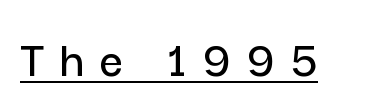
The image shows 52 px sans-serif type, upright; set unusually wide letter spacing (+0.31 em), underlined; low stroke contrast and a medium x-height.
